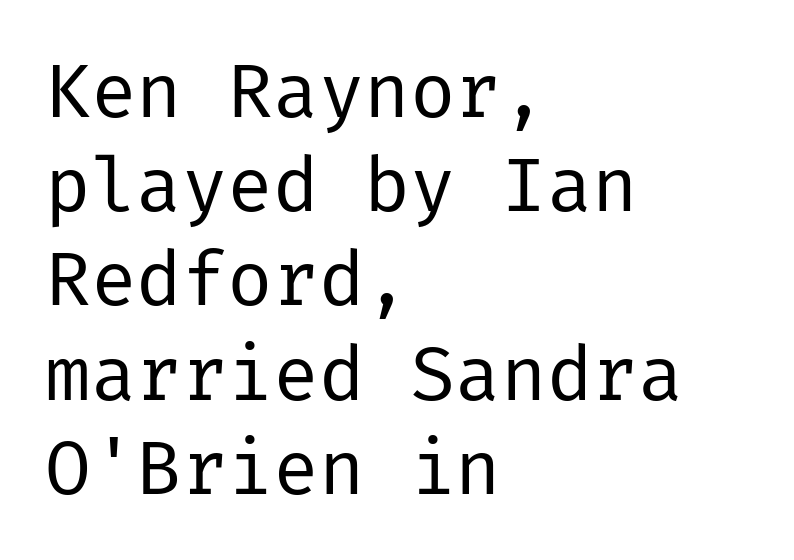
Q: Is the text bold? A: No.
Q: Is the text italic (slanted)? A: No, it is upright.
Q: Is the typeface a serif or a sans-serif typeface? A: Sans-serif.
Q: Is the text underlined? A: No.
Q: How is the paragraph aligned? A: Left-aligned.
Q: Is the spacing between letters normal or unusually wide? A: Normal.
Q: Width (condensed, normal, or wide)? A: Normal.
Q: Stroke contrast? A: Low.
Q: x-height? A: Medium.
